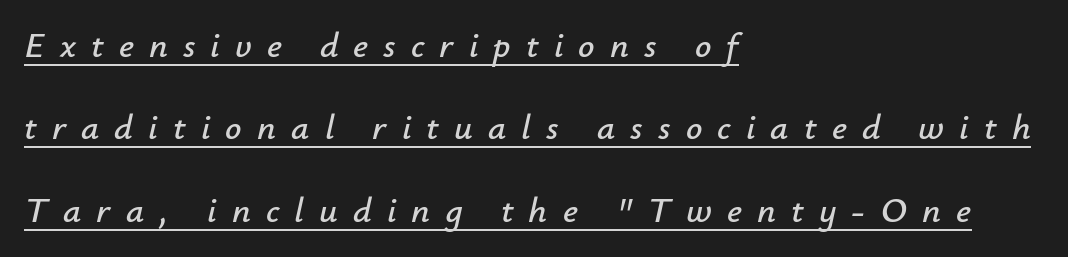
This rendering uses left alignment, leaving the right contour irregular. Display-style spreading of the glyphs; the letterfit is very open. A rule runs beneath these lines of type. Is this a fixed-width face? No — the glyphs have proportional, varying widths. The designer dialed line spacing up above the default.
